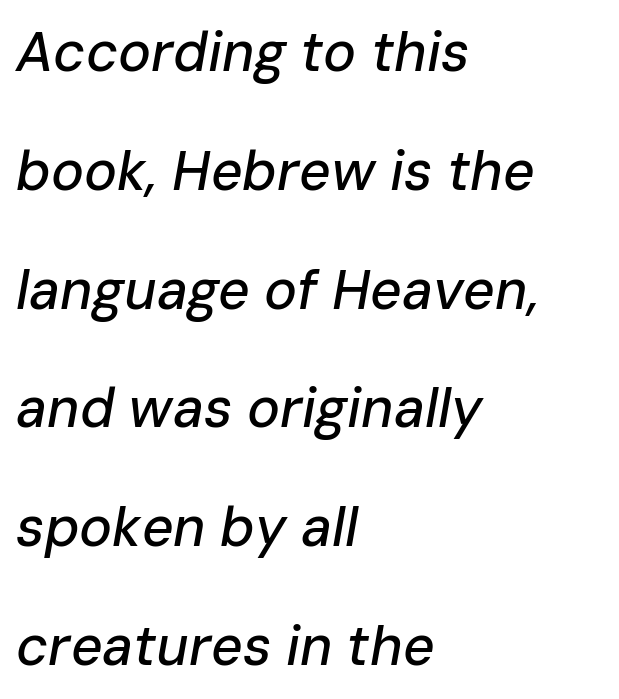
Q: Is the text italic (slanted)? A: Yes, it leans right by about 10 degrees.
Q: Is the text underlined? A: No.
Q: How is the paragraph aligned? A: Left-aligned.
Q: Is the spacing between letters normal or unusually wide? A: Normal.
Q: Is the spacing between lines tight, normal or loose? A: Loose.
Q: Width (condensed, normal, or wide)? A: Normal.
Q: Stroke contrast? A: Low.
Q: x-height? A: Medium.
Q: Monospaced? A: No.
